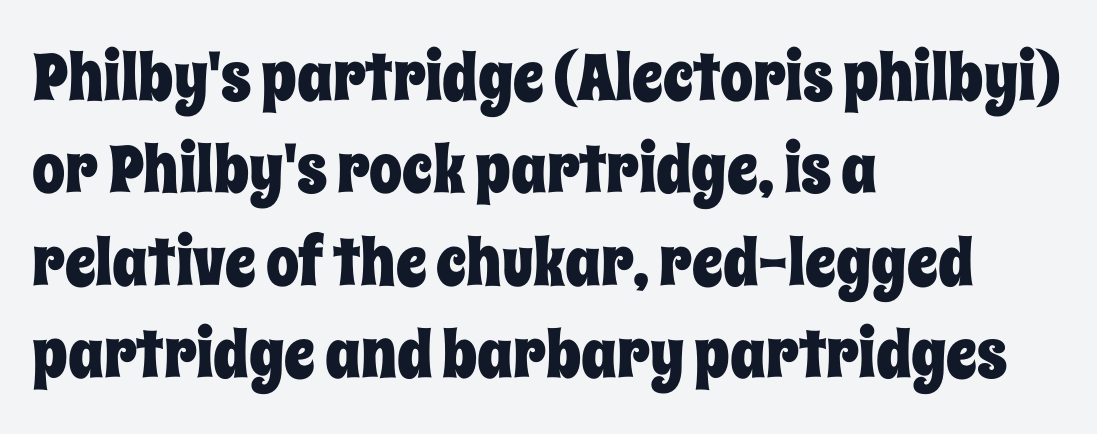
Varying glyph widths throughout — classic text-font behaviour. No word sits above an underline. The vertical gap from one line to the next is medium. The lettering holds an erect, upright posture throughout. In terms of letterspacing, this is plain default setting. Line starts are locked; line ends wander.
